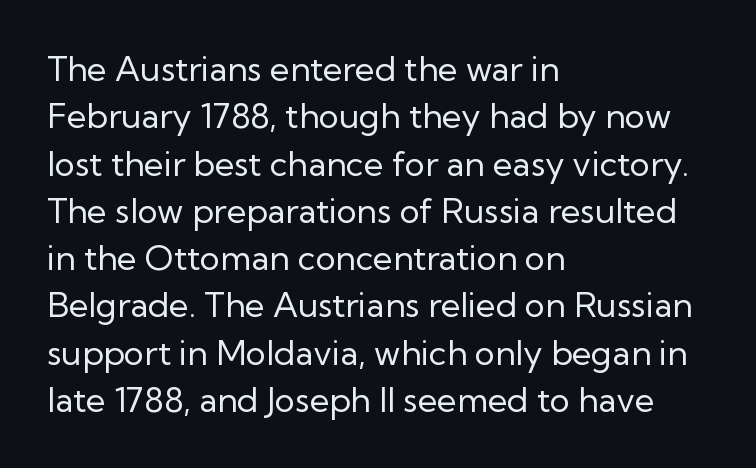
The image shows 34 px regular-weight sans-serif type, upright; set left-aligned, normal line spacing (1.39x), normal letter spacing, not underlined; low stroke contrast and a medium x-height.
